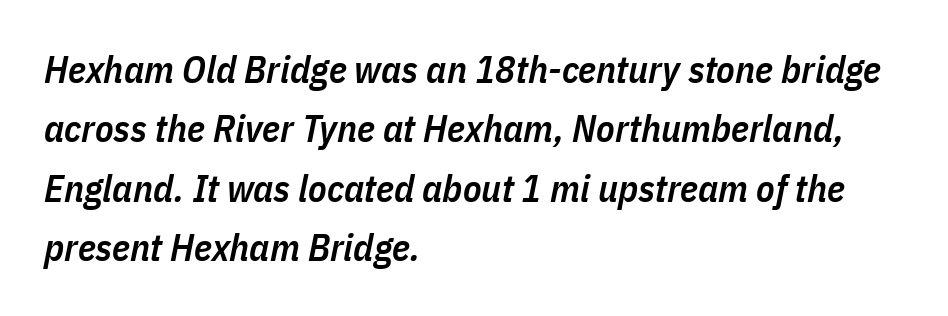
Q: Is the text bold? A: Semi-bold.
Q: Is the text italic (slanted)? A: Yes, it leans right by about 11 degrees.
Q: Is the text underlined? A: No.
Q: How is the paragraph aligned? A: Left-aligned.
Q: Is the spacing between letters normal or unusually wide? A: Normal.
Q: Is the spacing between lines tight, normal or loose? A: Normal.
Q: Width (condensed, normal, or wide)? A: Condensed.
Q: Stroke contrast? A: Low.
Q: x-height? A: Medium.
Q: Monospaced? A: No.
